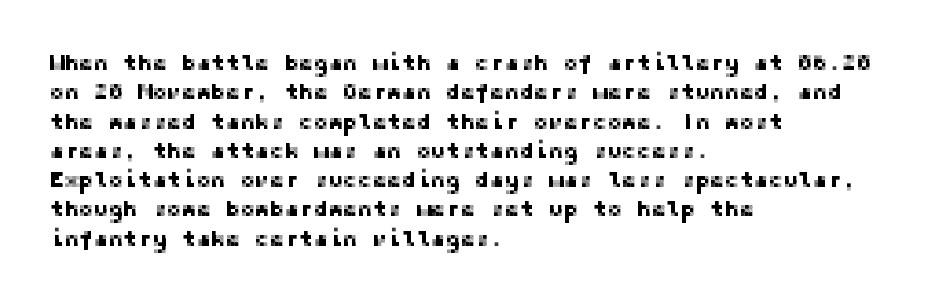
The image shows 22 px text type, upright; set left-aligned, normal line spacing (1.33x), normal letter spacing, not underlined.
